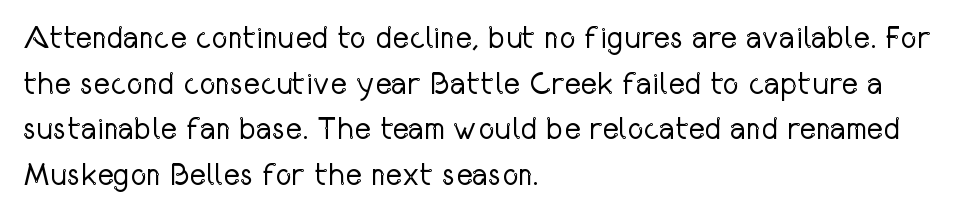
{"serif": "no", "italic": "no", "bold": "no", "weight": "regular", "width": "condensed", "stroke_contrast": "low", "x_height": "medium", "monospaced": "no", "underline": "no", "align": "left", "line_spacing": "normal", "line_spacing_ratio": 1.47, "letter_spacing": "normal", "letter_spacing_em": 0.0, "glyph_px": 31}
